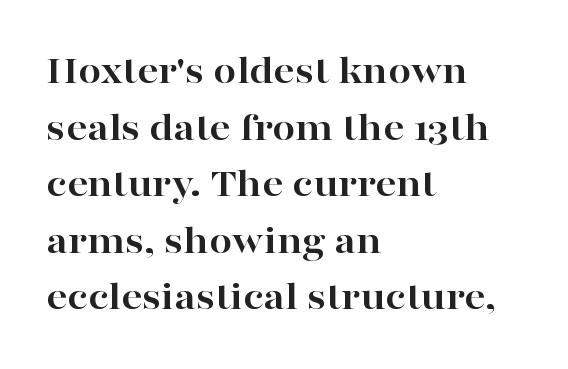
The font family rendered here belongs to the serif group. Is there any slant? The stems are plumb. Descenders hang freely into open space. Each glyph is drawn with heavy, bold strokes. Each line starts at the same left margin while the right side varies.
